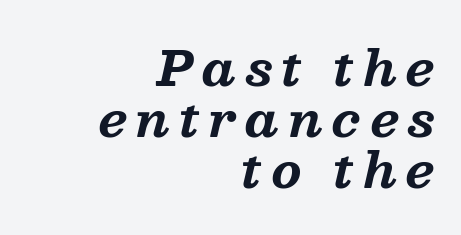
The image shows 48 px bold serif type, italic (leaning right); set right-aligned, tight line spacing (1.06x), not underlined; medium stroke contrast and a medium x-height.
